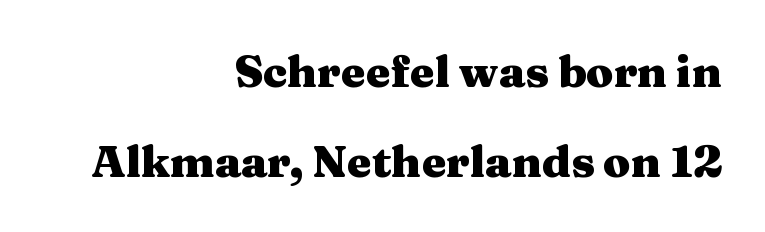
Caption: standard tracking, unaltered. Check the space under the baseline: it is left empty. Quick note: interline space is abundant. Look at the bottom of the vertical strokes: they flare into serifs here. A flush-right, rag-left setting is used for this passage. The typesetting leans heavy: a genuine bold.
